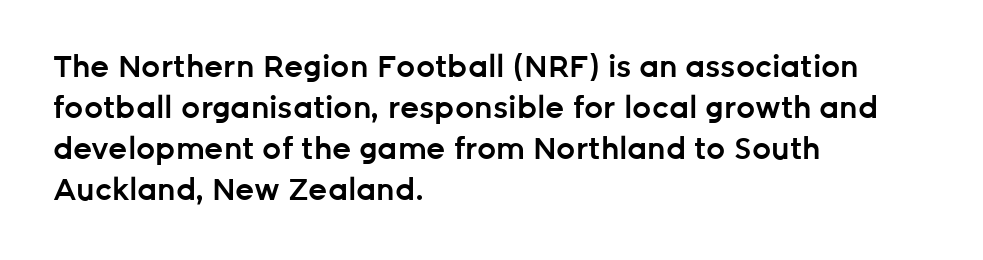
Line spacing here is normal. Beneath every word, the page is bare. The paragraph shown leans on its left margin. These lines are rendered in a variable-pitch font. Every stem runs plumb, perpendicular to the baseline.
